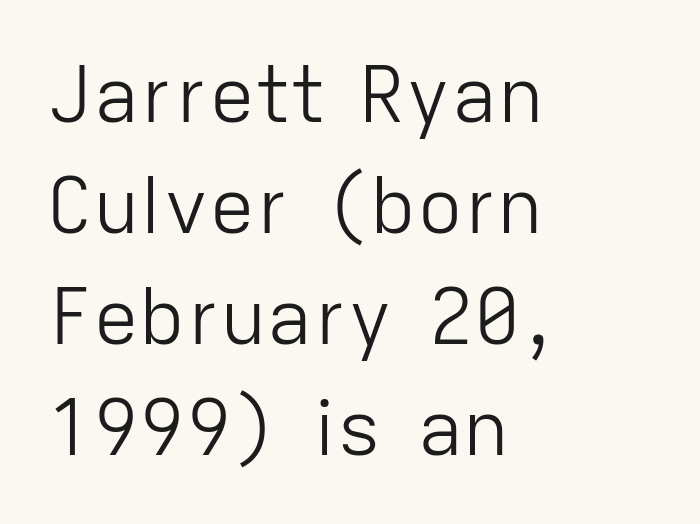
The image shows 77 px light sans-serif type, upright; set left-aligned, normal line spacing (1.44x), normal letter spacing, not underlined; low stroke contrast and a medium x-height.
